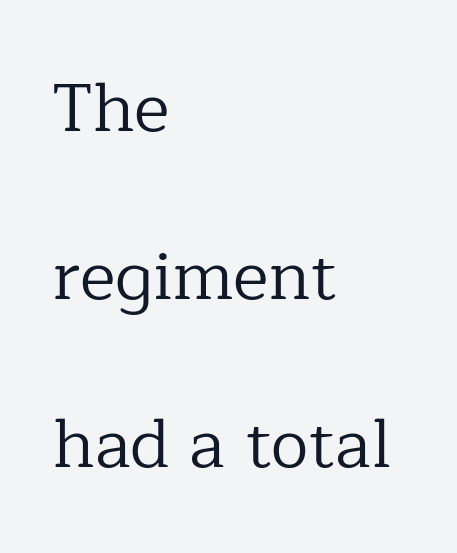
{"serif": "yes", "italic": "no", "bold": "no", "weight": "regular", "width": "normal", "stroke_contrast": "low", "x_height": "medium", "monospaced": "no", "underline": "no", "align": "left", "line_spacing": "loose", "line_spacing_ratio": 2.47, "letter_spacing": "normal", "letter_spacing_em": 0.0, "glyph_px": 68}
